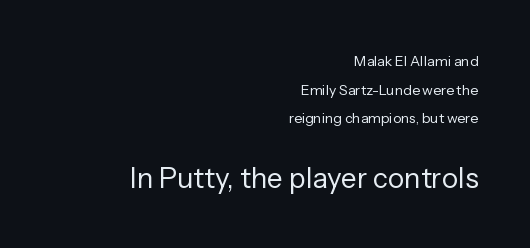
Q: Is the text bold? A: No.
Q: Is the text italic (slanted)? A: No, it is upright.
Q: Is the typeface a serif or a sans-serif typeface? A: Sans-serif.
Q: Is the text underlined? A: No.
Q: How is the paragraph aligned? A: Right-aligned.
Q: Is the spacing between letters normal or unusually wide? A: Normal.
Q: Is the spacing between lines tight, normal or loose? A: Loose.
Q: Which block of text is set in a larger size, the first (top) or the second (bottom)? A: The second (bottom) one.
Q: Width (condensed, normal, or wide)? A: Normal.
Q: Stroke contrast? A: Low.
Q: x-height? A: Medium.
Q: Monospaced? A: No.
